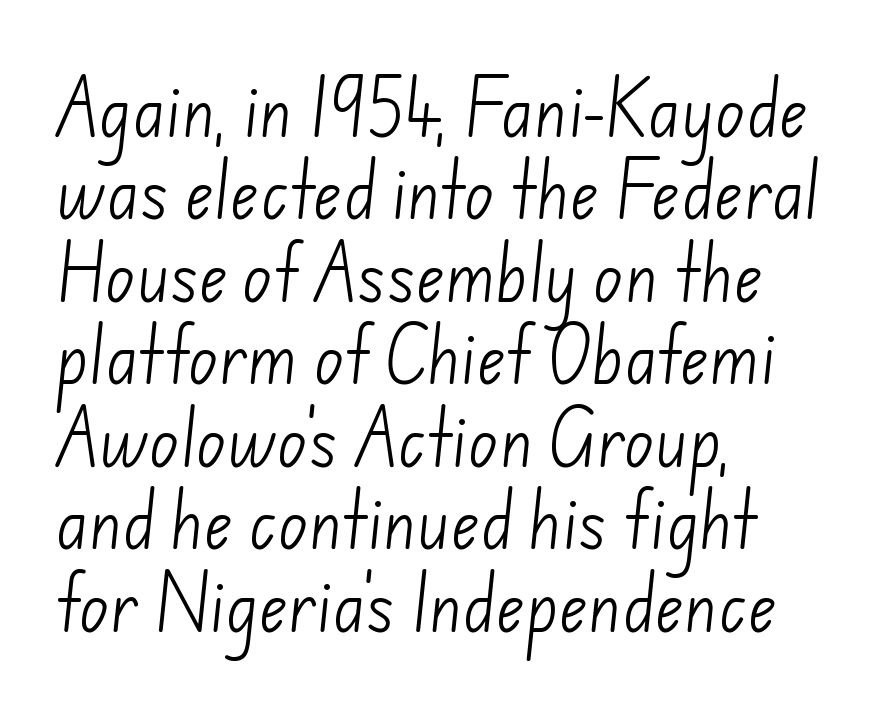
{"serif": "no", "bold": "no", "weight": "light", "width": "normal", "stroke_contrast": "low", "x_height": "small", "monospaced": "no", "underline": "no", "align": "left", "line_spacing": "normal", "line_spacing_ratio": 1.33, "letter_spacing": "normal", "letter_spacing_em": 0.0, "glyph_px": 62}
